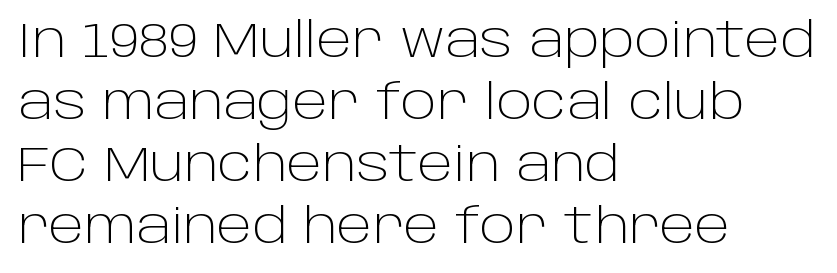
Q: Is the text bold? A: No.
Q: Is the text italic (slanted)? A: No, it is upright.
Q: Is the typeface a serif or a sans-serif typeface? A: Sans-serif.
Q: Is the text underlined? A: No.
Q: How is the paragraph aligned? A: Left-aligned.
Q: Is the spacing between letters normal or unusually wide? A: Normal.
Q: Is the spacing between lines tight, normal or loose? A: Normal.
Q: Width (condensed, normal, or wide)? A: Normal.
Q: Stroke contrast? A: Low.
Q: x-height? A: Large.
Q: Monospaced? A: No.
